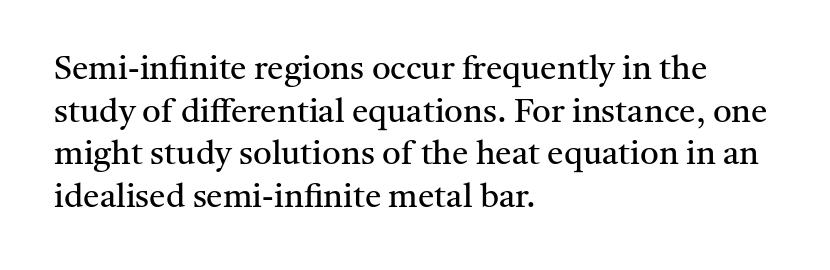
The image shows 33 px regular-weight serif type, upright; set left-aligned, normal line spacing (1.29x), normal letter spacing, not underlined; medium stroke contrast and a medium x-height.
